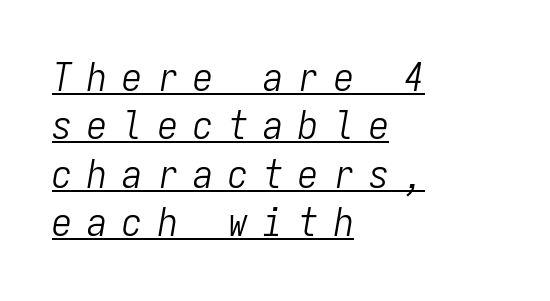
{"italic": "yes", "lean": "right", "slant_degrees": 9, "bold": "no", "weight": "light", "width": "condensed", "stroke_contrast": "low", "x_height": "medium", "monospaced": "yes", "underline": "yes", "align": "left", "line_spacing_ratio": 1.21, "letter_spacing": "wide", "letter_spacing_em": 0.38, "glyph_px": 40}
